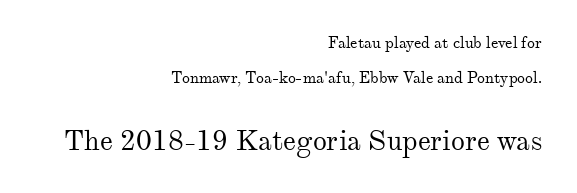
Q: Is the text bold? A: No.
Q: Is the text italic (slanted)? A: No, it is upright.
Q: Is the typeface a serif or a sans-serif typeface? A: Serif.
Q: Is the text underlined? A: No.
Q: How is the paragraph aligned? A: Right-aligned.
Q: Is the spacing between letters normal or unusually wide? A: Normal.
Q: Is the spacing between lines tight, normal or loose? A: Loose.
Q: Which block of text is set in a larger size, the first (top) or the second (bottom)? A: The second (bottom) one.
Q: Width (condensed, normal, or wide)? A: Normal.
Q: Stroke contrast? A: Medium.
Q: x-height? A: Small.
Q: Monospaced? A: No.
